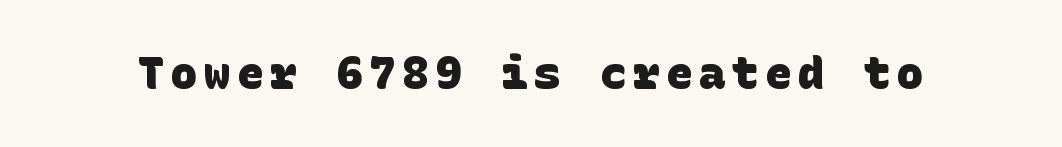
{"serif": "no", "bold": "yes", "weight": "heavy", "width": "normal", "stroke_contrast": "low", "x_height": "large", "underline": "no", "glyph_px": 44}
